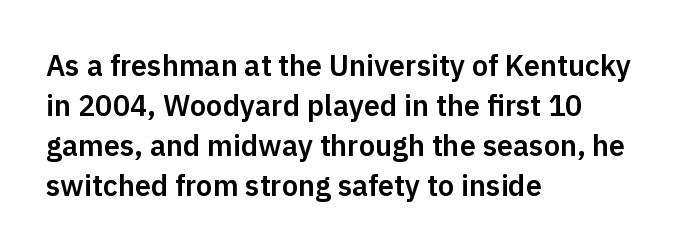
The image shows 29 px sans-serif type, upright; set left-aligned, normal line spacing (1.38x), normal letter spacing, not underlined; low stroke contrast and a medium x-height.
